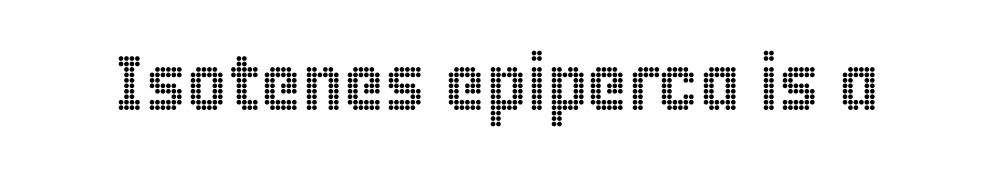
The image shows 78 px condensed type, upright; set normal letter spacing, not underlined; a large x-height.
